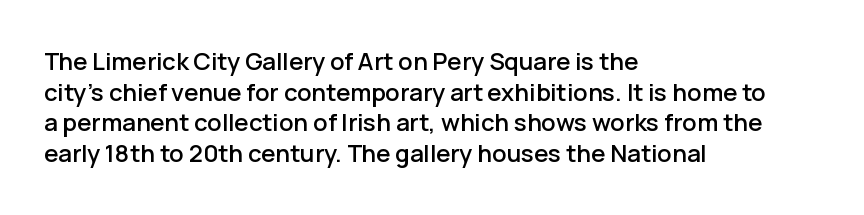
Q: Is the text italic (slanted)? A: No, it is upright.
Q: Is the text underlined? A: No.
Q: How is the paragraph aligned? A: Left-aligned.
Q: Is the spacing between letters normal or unusually wide? A: Normal.
Q: Is the spacing between lines tight, normal or loose? A: Normal.
